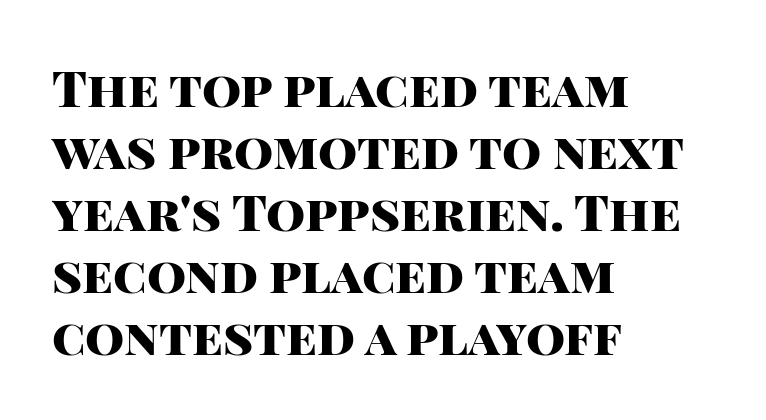
Q: Is the text bold? A: Yes.
Q: Is the text italic (slanted)? A: No, it is upright.
Q: Is the typeface a serif or a sans-serif typeface? A: Sans-serif.
Q: Is the text underlined? A: No.
Q: How is the paragraph aligned? A: Left-aligned.
Q: Is the spacing between letters normal or unusually wide? A: Normal.
Q: Width (condensed, normal, or wide)? A: Normal.
Q: Stroke contrast? A: High.
Q: x-height? A: Large.
Q: Monospaced? A: No.
